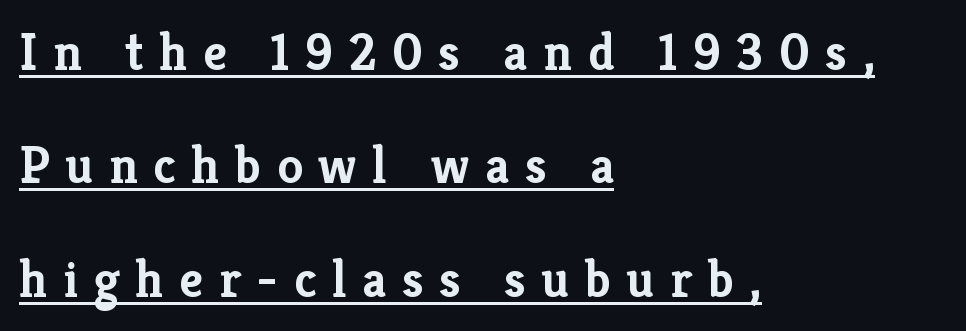
Q: Is the text bold? A: Yes.
Q: Is the text italic (slanted)? A: No, it is upright.
Q: Is the typeface a serif or a sans-serif typeface? A: Serif.
Q: Is the text underlined? A: Yes.
Q: How is the paragraph aligned? A: Left-aligned.
Q: Is the spacing between letters normal or unusually wide? A: Unusually wide.
Q: Is the spacing between lines tight, normal or loose? A: Loose.
Q: Width (condensed, normal, or wide)? A: Normal.
Q: Stroke contrast? A: Low.
Q: x-height? A: Medium.
Q: Monospaced? A: No.
